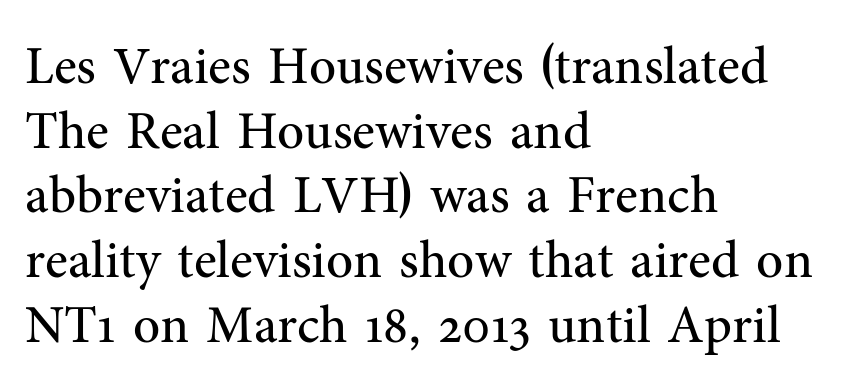
Caption: multi-line text, flush left, ragged right. Do the characters align in a grid? No, the font is proportional. Summary of weight: not heavy and not bold. Examine the stroke ends and you'll spot serifs. Quick note: not italic, upright. Letters rest on an invisible, unmarked baseline.
